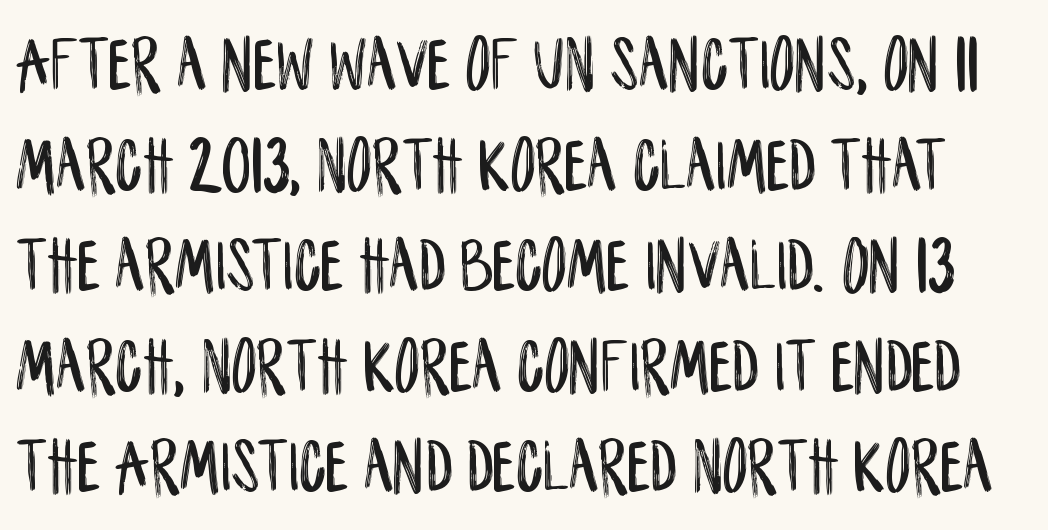
The image shows 78 px condensed sans-serif type, upright; set normal line spacing (1.29x), normal letter spacing, not underlined; low stroke contrast and a large x-height.
